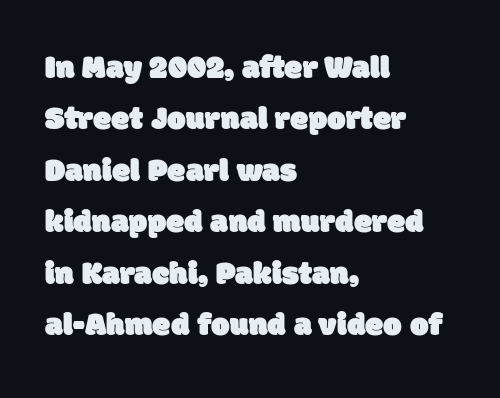
{"serif": "no", "width": "normal", "stroke_contrast": "low", "x_height": "large", "monospaced": "no", "underline": "no", "align": "left", "line_spacing": "normal", "line_spacing_ratio": 1.56, "letter_spacing": "normal", "letter_spacing_em": 0.0, "glyph_px": 33}
